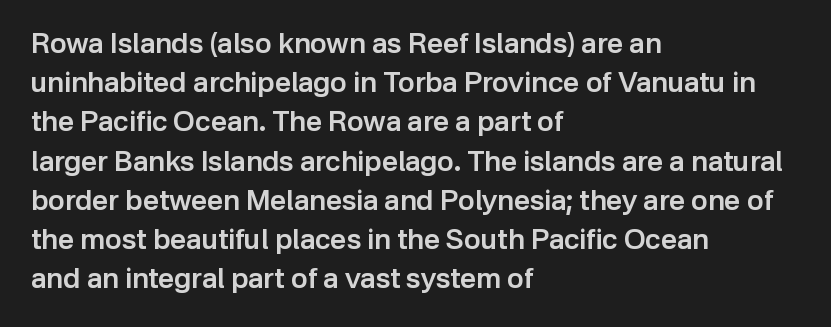
Q: Is the text bold? A: Semi-bold.
Q: Is the text italic (slanted)? A: No, it is upright.
Q: Is the typeface a serif or a sans-serif typeface? A: Sans-serif.
Q: Is the text underlined? A: No.
Q: How is the paragraph aligned? A: Left-aligned.
Q: Is the spacing between letters normal or unusually wide? A: Normal.
Q: Is the spacing between lines tight, normal or loose? A: Normal.
Q: Width (condensed, normal, or wide)? A: Normal.
Q: Stroke contrast? A: Low.
Q: x-height? A: Medium.
Q: Monospaced? A: No.
